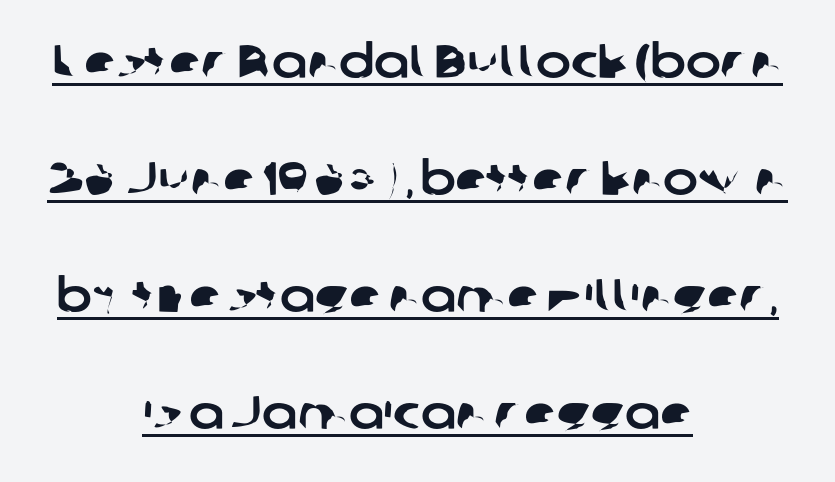
Q: Is the typeface a serif or a sans-serif typeface? A: Sans-serif.
Q: Is the text underlined? A: Yes.
Q: How is the paragraph aligned? A: Centered.
Q: Is the spacing between letters normal or unusually wide? A: Normal.
Q: Is the spacing between lines tight, normal or loose? A: Loose.
Q: Width (condensed, normal, or wide)? A: Normal.
Q: Stroke contrast? A: Low.
Q: x-height? A: Medium.
Q: Monospaced? A: No.
